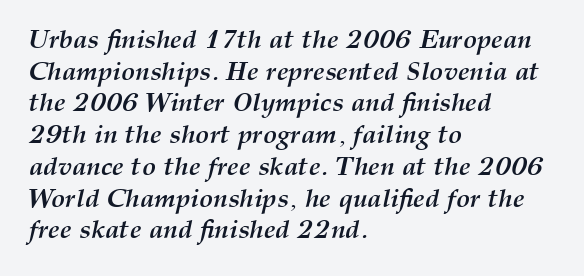
The image shows 26 px bold type, italic (leaning right); set left-aligned, line spacing 1.22x, normal letter spacing, not underlined.
